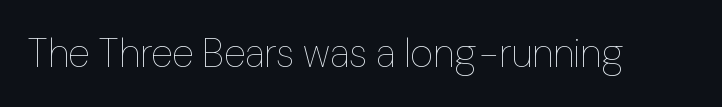
The letters advance in unequal steps, a hallmark of proportional type. You could call the tracking neutral — neither tight nor loose. The specimen omits any rule beneath the text block's lines. Designer's note — italics off, roman on.
